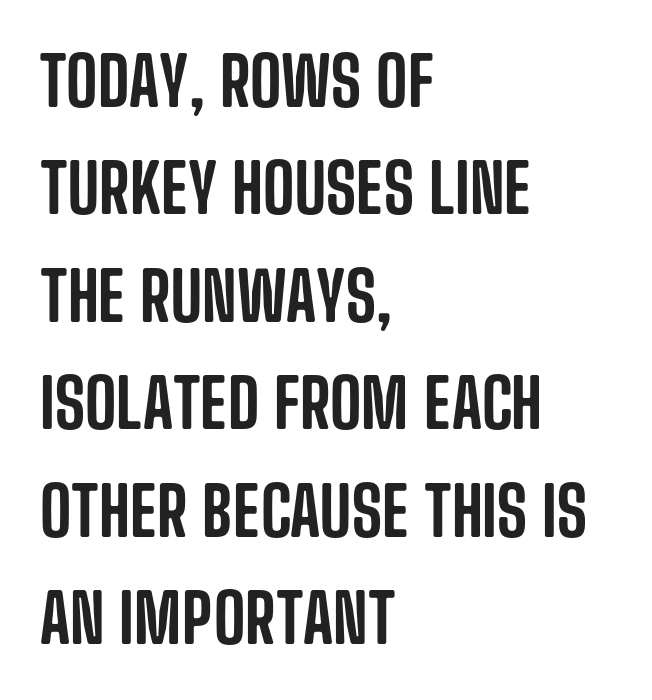
Q: Is the text italic (slanted)? A: No, it is upright.
Q: Is the typeface a serif or a sans-serif typeface? A: Sans-serif.
Q: Is the text underlined? A: No.
Q: How is the paragraph aligned? A: Left-aligned.
Q: Is the spacing between letters normal or unusually wide? A: Normal.
Q: Is the spacing between lines tight, normal or loose? A: Normal.
Q: Width (condensed, normal, or wide)? A: Condensed.
Q: Stroke contrast? A: Low.
Q: x-height? A: Large.
Q: Monospaced? A: No.
